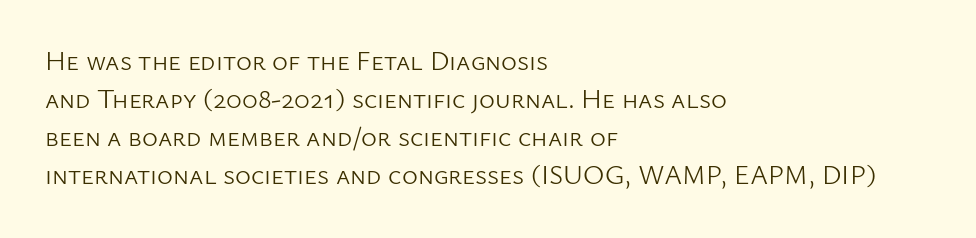
Q: Is the text bold? A: No.
Q: Is the text italic (slanted)? A: No, it is upright.
Q: Is the text underlined? A: No.
Q: How is the paragraph aligned? A: Left-aligned.
Q: Is the spacing between letters normal or unusually wide? A: Normal.
Q: Is the spacing between lines tight, normal or loose? A: Normal.
